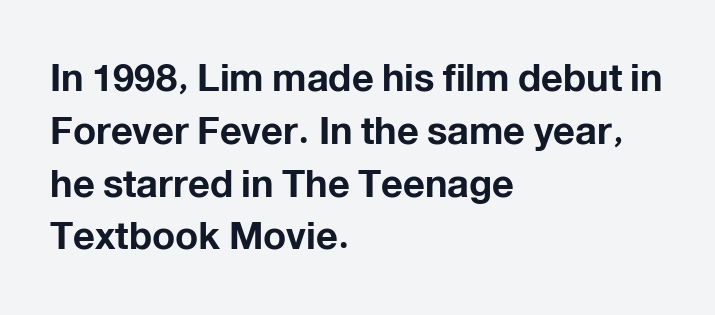
Q: Is the text bold? A: Yes.
Q: Is the text italic (slanted)? A: No, it is upright.
Q: Is the typeface a serif or a sans-serif typeface? A: Sans-serif.
Q: Is the text underlined? A: No.
Q: How is the paragraph aligned? A: Left-aligned.
Q: Is the spacing between letters normal or unusually wide? A: Normal.
Q: Is the spacing between lines tight, normal or loose? A: Normal.
Q: Width (condensed, normal, or wide)? A: Normal.
Q: Stroke contrast? A: Low.
Q: x-height? A: Medium.
Q: Monospaced? A: No.
